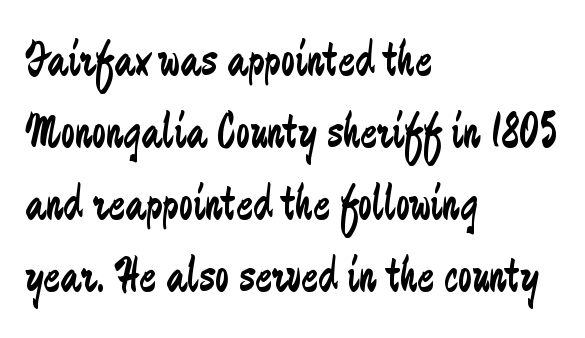
The image shows 50 px regular-weight, condensed sans-serif type; set left-aligned, normal line spacing (1.44x), normal letter spacing, not underlined; low stroke contrast and a small x-height.
